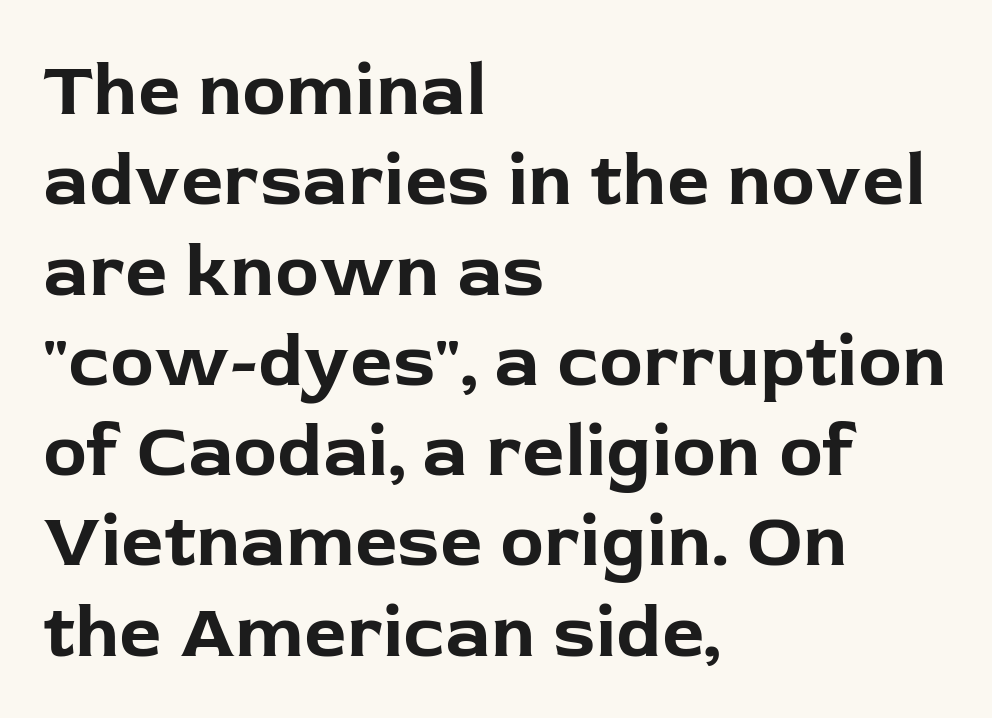
Q: Is the text bold? A: Yes.
Q: Is the text italic (slanted)? A: No, it is upright.
Q: Is the typeface a serif or a sans-serif typeface? A: Sans-serif.
Q: Is the text underlined? A: No.
Q: How is the paragraph aligned? A: Left-aligned.
Q: Is the spacing between letters normal or unusually wide? A: Normal.
Q: Width (condensed, normal, or wide)? A: Normal.
Q: Stroke contrast? A: Low.
Q: x-height? A: Medium.
Q: Monospaced? A: No.
